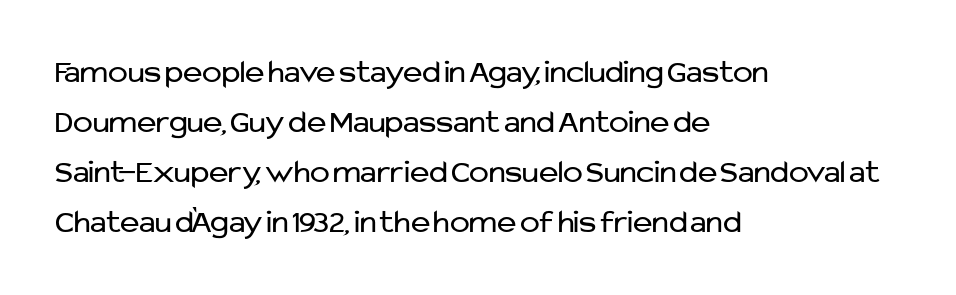
Letters have the restrained weight of plain body copy at most. Examine the stroke ends and you'll find no serifs. What's the leading like? Ordinary, nothing unusual. Spacing verdict: proportional, widths tailored to each character.
